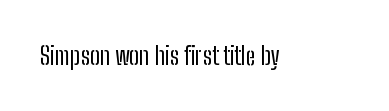
The rendering keeps characters at their native spacing. The font sits on the lighter half of the weight spectrum, regular included. Quick note: underline off. Is there any slant? The stems are plumb.
